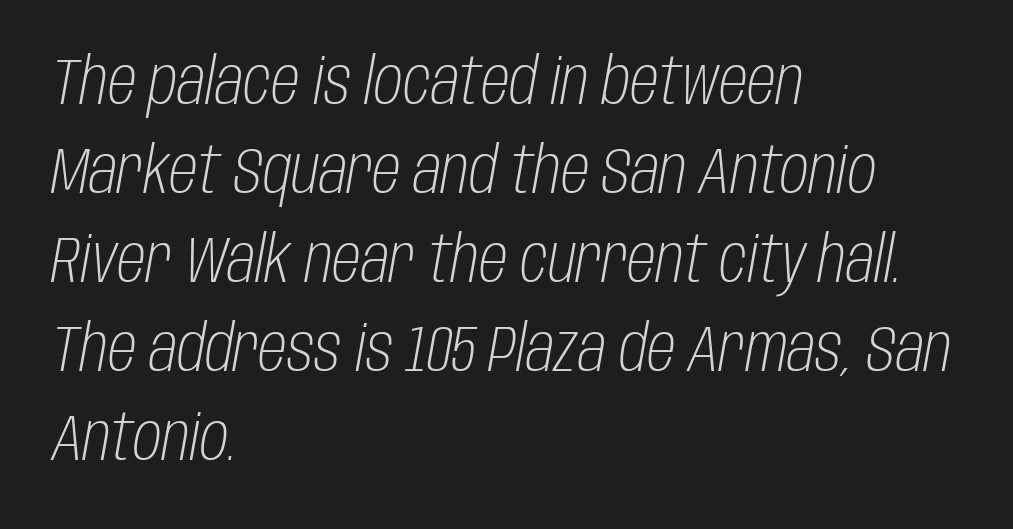
There's an unmistakable incline to the writing here. This sample keeps an unexceptional amount of space between lines. One-word summary of the alignment: left. Note the varied advance widths — an 'i' is clearly narrower than an 'm'.
